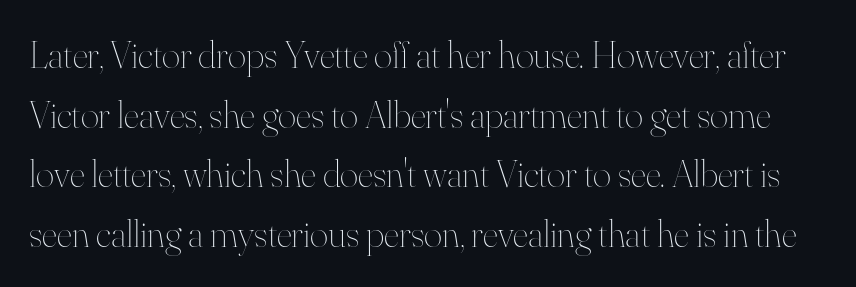
{"italic": "no", "bold": "no", "weight": "thin", "width": "normal", "stroke_contrast": "high", "x_height": "small", "monospaced": "no", "underline": "no", "line_spacing": "normal", "line_spacing_ratio": 1.53, "letter_spacing": "normal", "letter_spacing_em": 0.0, "glyph_px": 39}
